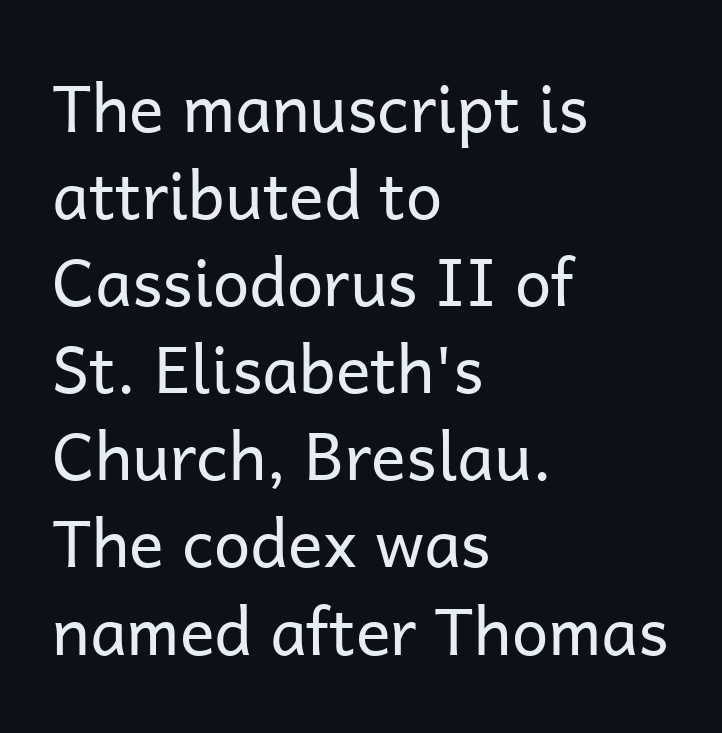
The compositor pushed each line to the left boundary. No extra ink here — the face is not bold. Caption: standard tracking, unaltered. The gap between lines stays unmarked. Look at the bottom of the vertical strokes: they stop flat, with no serifs.
